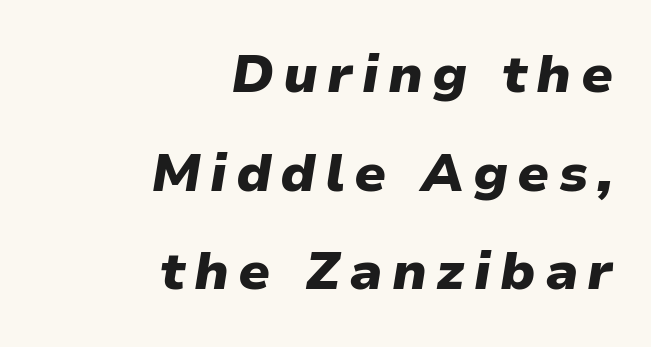
The image shows 53 px heavy type, italic (leaning right); set right-aligned, line spacing 1.86x, not underlined; low stroke contrast and a medium x-height.
